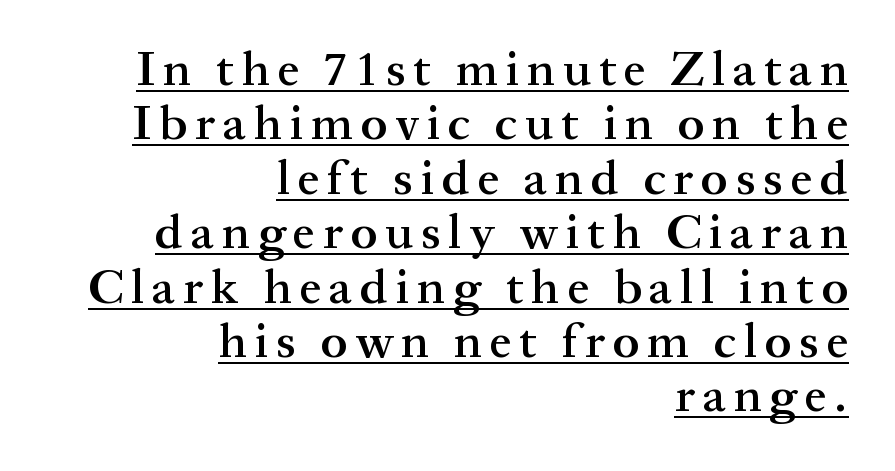
The image shows 49 px semibold serif type, upright; set right-aligned, tight line spacing (1.11x), underlined; medium stroke contrast and a medium x-height.
